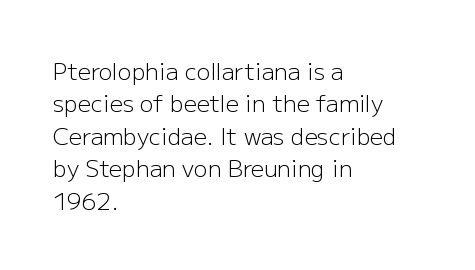
The tracking reads as untouched default to a designer's eye. Layout note: lines flush left. Students, observe: this is what conventionally led text looks like. Underline: absent.
